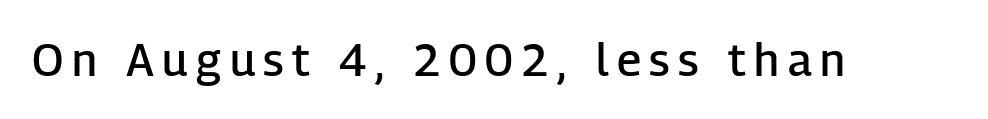
{"serif": "no", "italic": "no", "bold": "semi", "weight": "semibold", "width": "normal", "stroke_contrast": "low", "x_height": "medium", "monospaced": "no", "underline": "no", "glyph_px": 45}
